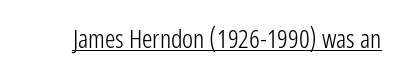
Short note: letters normally spaced. Is this a heavy cut? Hardly; it is regular or lighter. This sample uses an upright cut, with every glyph sitting square on the baseline. Is there an underline? Yes — a line sits under the letters.
